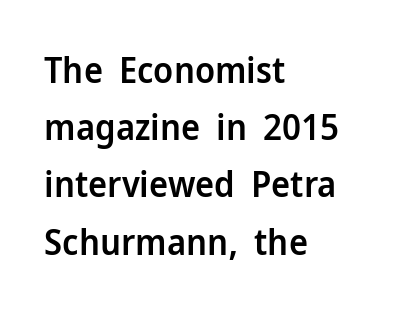
{"serif": "no", "italic": "no", "bold": "semi", "weight": "semibold", "width": "normal", "stroke_contrast": "low", "x_height": "medium", "monospaced": "no", "underline": "no", "align": "left", "line_spacing": "normal", "line_spacing_ratio": 1.59, "letter_spacing": "normal", "letter_spacing_em": 0.0, "glyph_px": 36}
